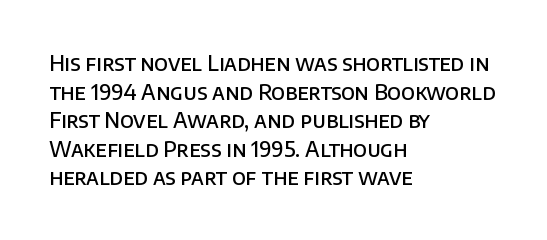
{"italic": "no", "bold": "semi", "underline": "no", "align": "left", "line_spacing": "normal", "line_spacing_ratio": 1.36, "letter_spacing": "normal", "letter_spacing_em": 0.0, "glyph_px": 21}
